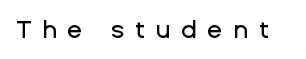
{"italic": "no", "underline": "no", "letter_spacing": "wide", "letter_spacing_em": 0.42, "glyph_px": 25}
